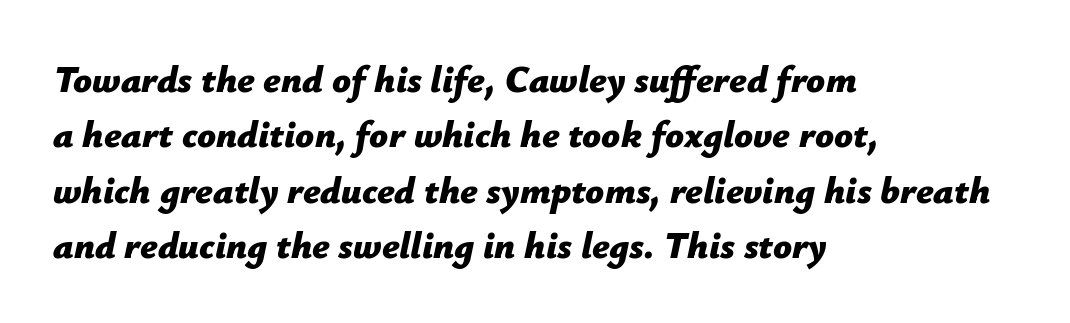
This block has exactly the height ordinary leading produces. Compared with a centered layout, this one pins lines to the left instead. Strokes here are thick enough to call this a true bold. The specimen omits any rule beneath the text block's lines. Varying glyph widths throughout — classic text-font behaviour. Spacing between characters is what you'd get straight out of the box.
